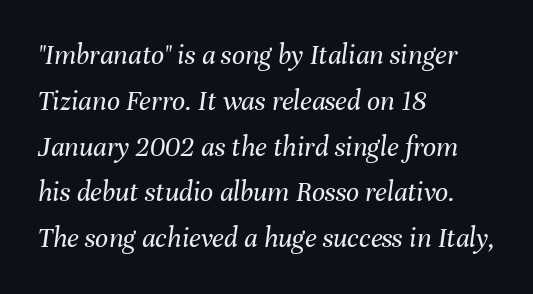
The string is rendered with underlining switched off. Each word holds together tightly as a unit, with standard inter-letter gaps. The face looks like a standard text weight, possibly lighter. Observe the lean: these are italic letterforms. Notice how descenders clear the ascenders below comfortably — that's standard leading. The ragged edge is on the right, which tells us the setting is flush left.
